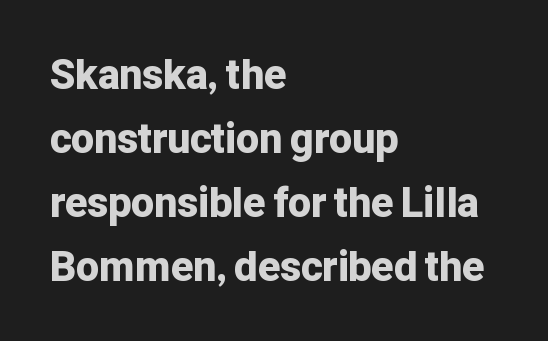
These lines are composed in type without serifs. Vertically, the passage feels balanced, rows spaced as you'd expect. In CSS terms this would be text-align: left. Words appear dense and cohesive because spacing is normal. Varying glyph widths throughout — classic text-font behaviour. Rendered with straight, roman letterforms.
